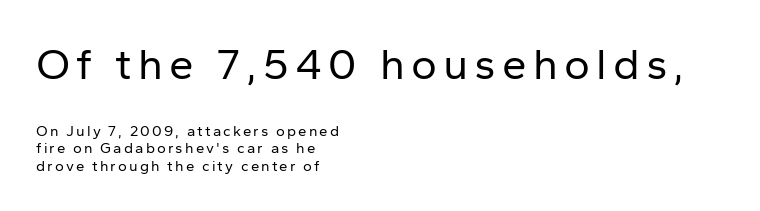
Q: Is the text bold? A: No.
Q: Is the text italic (slanted)? A: No, it is upright.
Q: Is the typeface a serif or a sans-serif typeface? A: Sans-serif.
Q: Is the text underlined? A: No.
Q: How is the paragraph aligned? A: Left-aligned.
Q: Is the spacing between lines tight, normal or loose? A: Tight.
Q: Which block of text is set in a larger size, the first (top) or the second (bottom)? A: The first (top) one.
Q: Width (condensed, normal, or wide)? A: Normal.
Q: Stroke contrast? A: Low.
Q: x-height? A: Medium.
Q: Monospaced? A: No.
